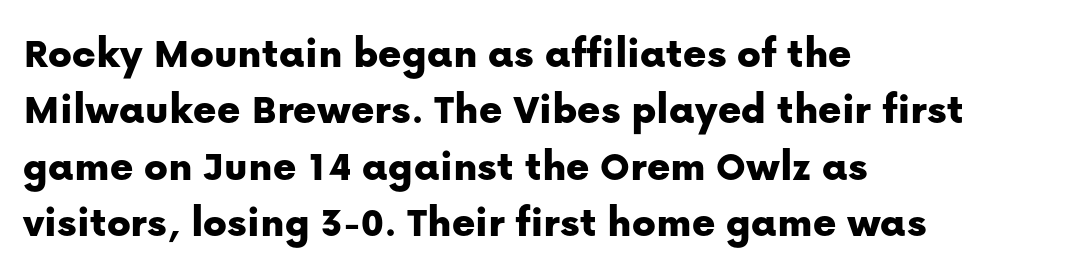
Q: Is the text italic (slanted)? A: No, it is upright.
Q: Is the typeface a serif or a sans-serif typeface? A: Sans-serif.
Q: Is the text underlined? A: No.
Q: How is the paragraph aligned? A: Left-aligned.
Q: Is the spacing between letters normal or unusually wide? A: Normal.
Q: Is the spacing between lines tight, normal or loose? A: Normal.
Q: Width (condensed, normal, or wide)? A: Normal.
Q: Stroke contrast? A: Low.
Q: x-height? A: Medium.
Q: Monospaced? A: No.
